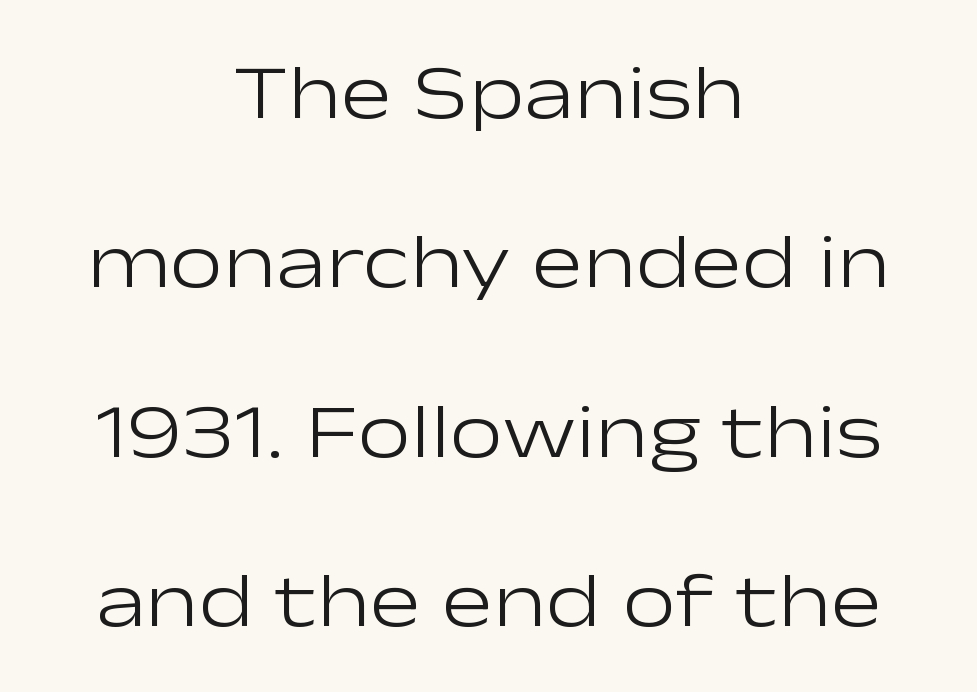
{"serif": "no", "italic": "no", "bold": "no", "weight": "light", "width": "wide", "stroke_contrast": "low", "x_height": "medium", "monospaced": "no", "underline": "no", "align": "center", "line_spacing": "loose", "line_spacing_ratio": 2.23, "letter_spacing": "normal", "letter_spacing_em": 0.0, "glyph_px": 76}
